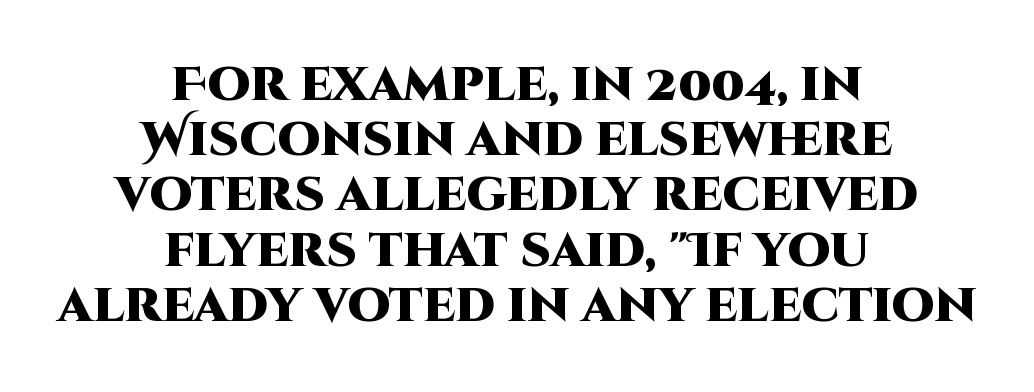
Q: Is the text bold? A: Yes.
Q: Is the text italic (slanted)? A: No, it is upright.
Q: Is the typeface a serif or a sans-serif typeface? A: Sans-serif.
Q: Is the text underlined? A: No.
Q: How is the paragraph aligned? A: Centered.
Q: Is the spacing between letters normal or unusually wide? A: Normal.
Q: Is the spacing between lines tight, normal or loose? A: Tight.
Q: Width (condensed, normal, or wide)? A: Normal.
Q: Stroke contrast? A: High.
Q: x-height? A: Large.
Q: Monospaced? A: No.
